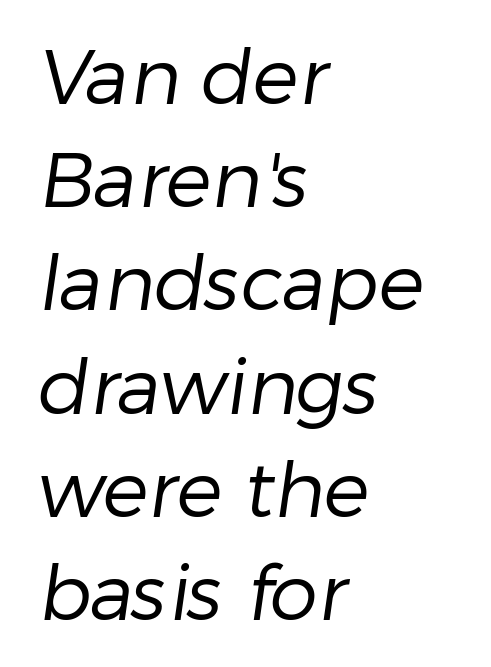
Teacher's note: observe the even left margin — that is flush-left alignment. Varying glyph widths throughout — classic text-font behaviour. Between one letter and the next there's only the usual sliver of space. Typographically, this falls in the sans-serif category.
